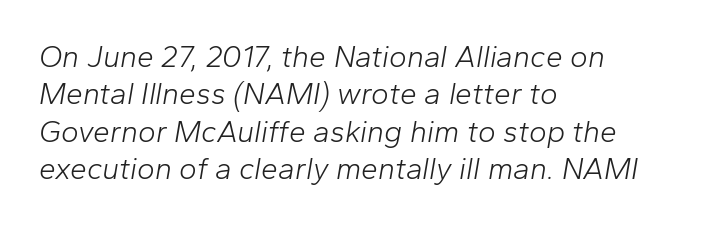
Q: Is the text bold? A: No.
Q: Is the text italic (slanted)? A: Yes, it leans right by about 10 degrees.
Q: Is the text underlined? A: No.
Q: How is the paragraph aligned? A: Left-aligned.
Q: Is the spacing between letters normal or unusually wide? A: Normal.
Q: Is the spacing between lines tight, normal or loose? A: Normal.
Q: Width (condensed, normal, or wide)? A: Normal.
Q: Stroke contrast? A: Low.
Q: x-height? A: Medium.
Q: Monospaced? A: No.
